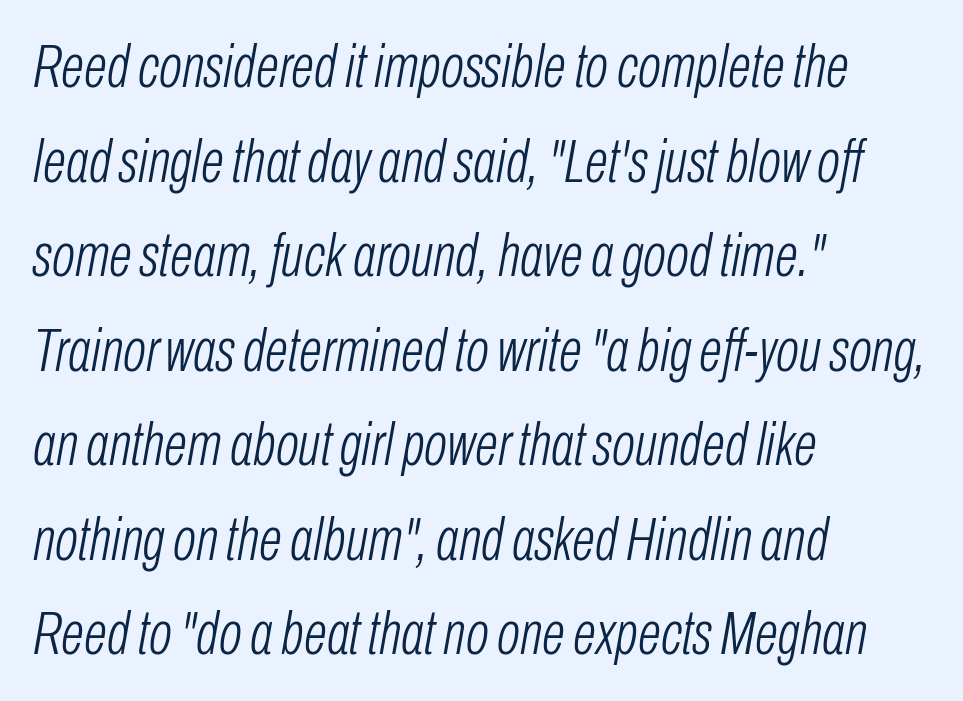
{"italic": "yes", "lean": "right", "slant_degrees": 10, "bold": "no", "weight": "light", "width": "condensed", "stroke_contrast": "low", "x_height": "medium", "monospaced": "no", "underline": "no", "align": "left", "line_spacing": "normal", "line_spacing_ratio": 1.55, "letter_spacing": "normal", "letter_spacing_em": 0.0, "glyph_px": 61}
